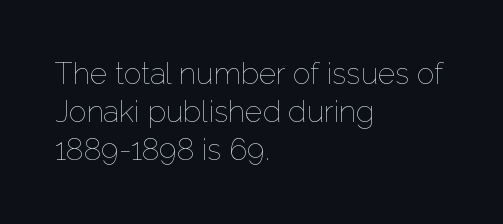
{"italic": "no", "bold": "no", "weight": "thin", "width": "normal", "stroke_contrast": "low", "x_height": "medium", "monospaced": "no", "underline": "no", "align": "left", "line_spacing": "normal", "line_spacing_ratio": 1.27, "letter_spacing": "normal", "letter_spacing_em": 0.0, "glyph_px": 30}
